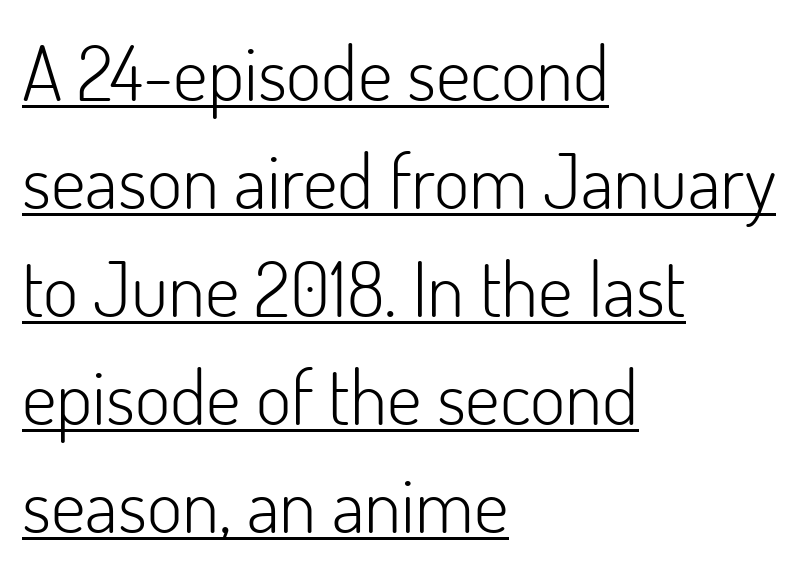
{"serif": "no", "italic": "no", "bold": "no", "weight": "light", "width": "normal", "stroke_contrast": "low", "x_height": "small", "monospaced": "no", "underline": "yes", "align": "left", "line_spacing": "normal", "line_spacing_ratio": 1.42, "letter_spacing": "normal", "letter_spacing_em": 0.0, "glyph_px": 76}
